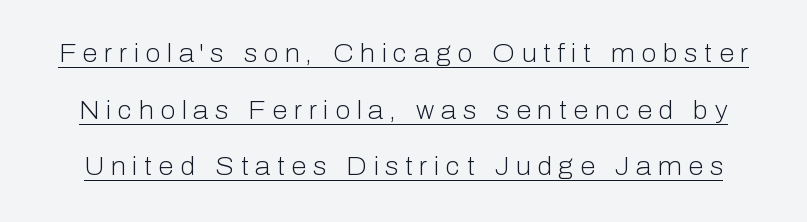
Q: Is the text bold? A: No.
Q: Is the text italic (slanted)? A: No, it is upright.
Q: Is the text underlined? A: Yes.
Q: Is the spacing between letters normal or unusually wide? A: Unusually wide.
Q: Is the spacing between lines tight, normal or loose? A: Loose.
